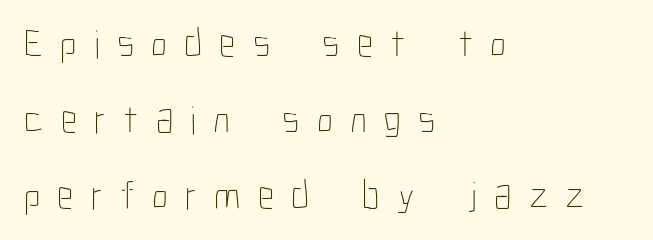
Q: Is the text bold? A: No.
Q: Is the text italic (slanted)? A: No, it is upright.
Q: Is the text underlined? A: No.
Q: How is the paragraph aligned? A: Left-aligned.
Q: Is the spacing between letters normal or unusually wide? A: Unusually wide.
Q: Is the spacing between lines tight, normal or loose? A: Loose.
Q: Width (condensed, normal, or wide)? A: Condensed.
Q: Stroke contrast? A: Low.
Q: x-height? A: Medium.
Q: Monospaced? A: No.
